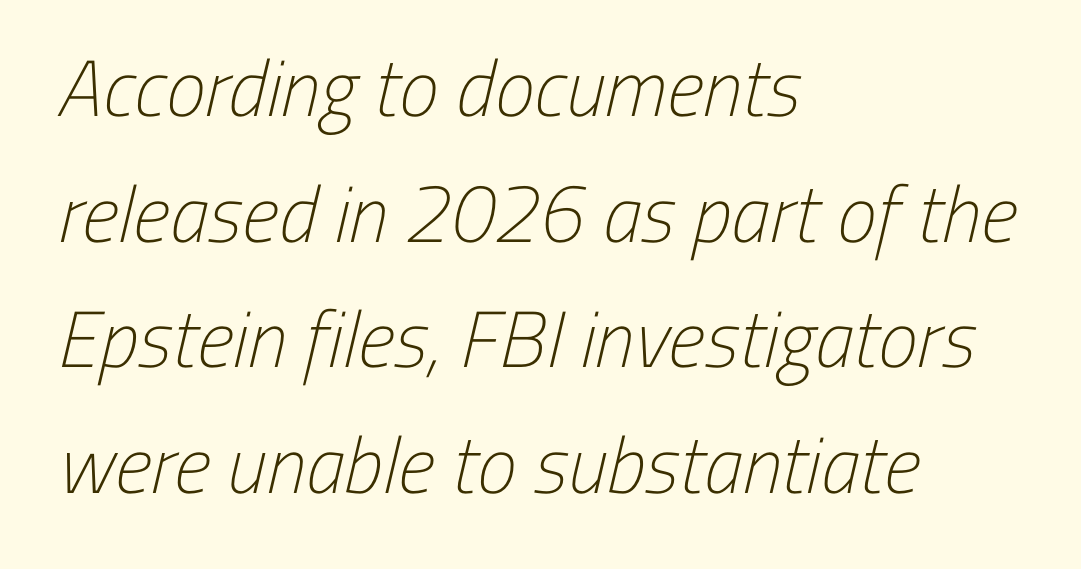
Q: Is the text bold? A: No.
Q: Is the typeface a serif or a sans-serif typeface? A: Sans-serif.
Q: Is the text underlined? A: No.
Q: How is the paragraph aligned? A: Left-aligned.
Q: Is the spacing between letters normal or unusually wide? A: Normal.
Q: Is the spacing between lines tight, normal or loose? A: Normal.
Q: Width (condensed, normal, or wide)? A: Condensed.
Q: Stroke contrast? A: Low.
Q: x-height? A: Medium.
Q: Monospaced? A: No.
